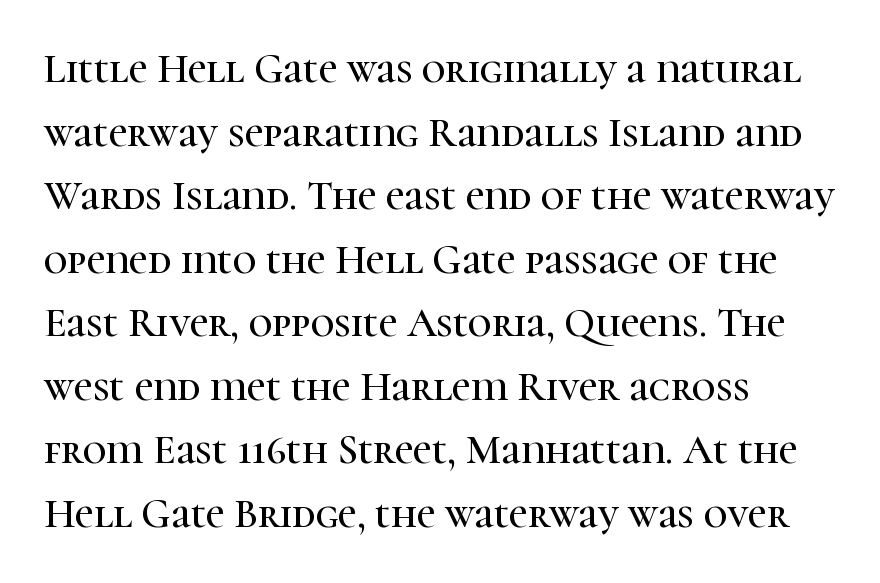
Q: Is the text italic (slanted)? A: No, it is upright.
Q: Is the typeface a serif or a sans-serif typeface? A: Serif.
Q: Is the text underlined? A: No.
Q: How is the paragraph aligned? A: Left-aligned.
Q: Is the spacing between letters normal or unusually wide? A: Normal.
Q: Is the spacing between lines tight, normal or loose? A: Normal.
Q: Width (condensed, normal, or wide)? A: Normal.
Q: Stroke contrast? A: High.
Q: x-height? A: Medium.
Q: Monospaced? A: No.
